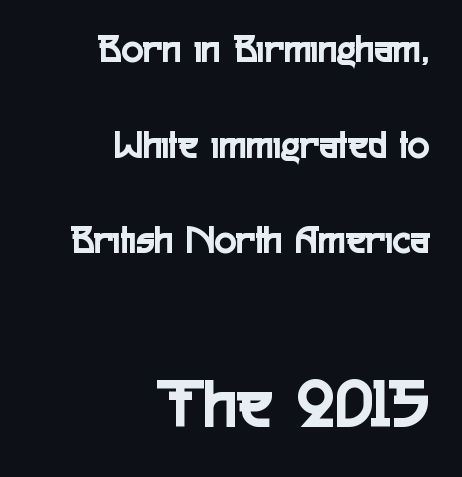
Q: Is the text italic (slanted)? A: No, it is upright.
Q: Is the typeface a serif or a sans-serif typeface? A: Sans-serif.
Q: Is the text underlined? A: No.
Q: How is the paragraph aligned? A: Right-aligned.
Q: Is the spacing between letters normal or unusually wide? A: Normal.
Q: Is the spacing between lines tight, normal or loose? A: Loose.
Q: Which block of text is set in a larger size, the first (top) or the second (bottom)? A: The second (bottom) one.
Q: Width (condensed, normal, or wide)? A: Condensed.
Q: x-height? A: Medium.
Q: Monospaced? A: No.
